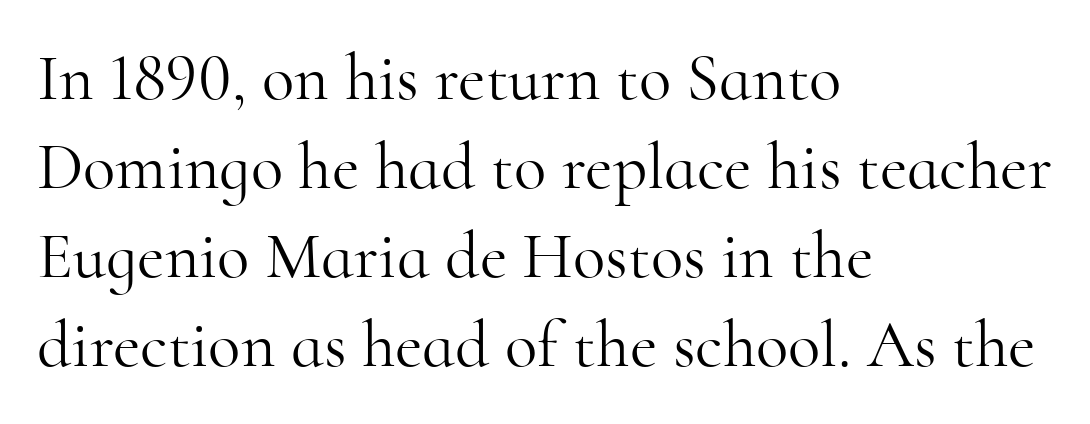
The image shows 67 px light serif type, upright; set left-aligned, normal line spacing (1.33x), normal letter spacing, not underlined; high stroke contrast and a small x-height.
